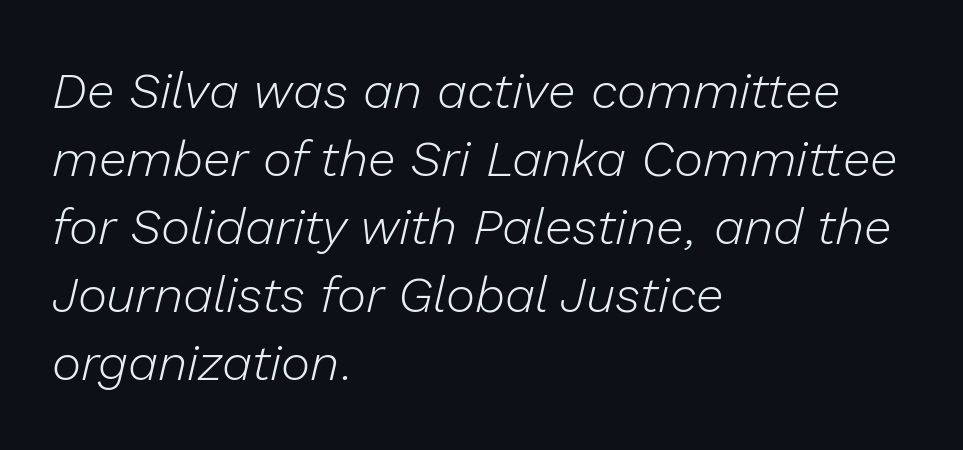
The image shows 50 px light type, italic (leaning right); set left-aligned, normal line spacing (1.36x), normal letter spacing, not underlined; low stroke contrast and a medium x-height.
